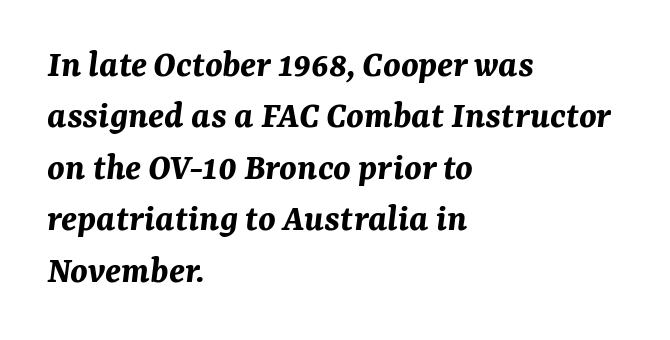
Q: Is the text bold? A: Yes.
Q: Is the text italic (slanted)? A: Yes, it leans right by about 7 degrees.
Q: Is the text underlined? A: No.
Q: How is the paragraph aligned? A: Left-aligned.
Q: Is the spacing between letters normal or unusually wide? A: Normal.
Q: Is the spacing between lines tight, normal or loose? A: Normal.
Q: Width (condensed, normal, or wide)? A: Normal.
Q: Stroke contrast? A: Medium.
Q: x-height? A: Medium.
Q: Monospaced? A: No.
